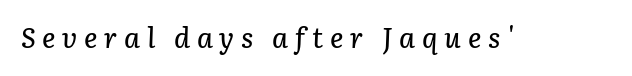
Q: Is the text italic (slanted)? A: Yes, it leans right by about 3 degrees.
Q: Is the text underlined? A: No.
Q: Is the spacing between letters normal or unusually wide? A: Unusually wide.
Q: Width (condensed, normal, or wide)? A: Normal.
Q: Stroke contrast? A: Low.
Q: x-height? A: Medium.
Q: Monospaced? A: No.
